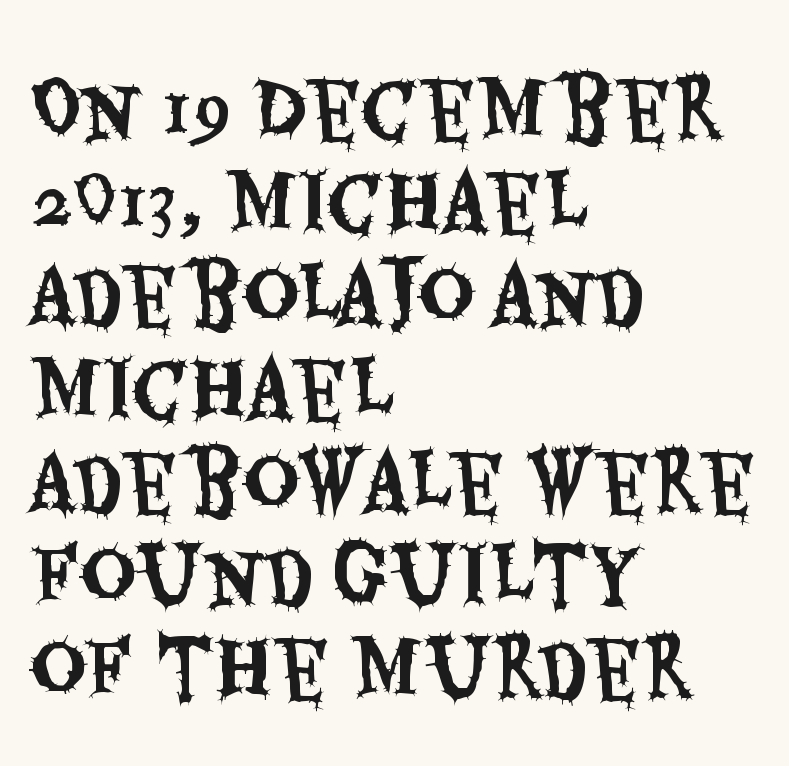
The image shows 77 px condensed sans-serif type, upright; set left-aligned, line spacing 1.21x, normal letter spacing, not underlined; medium stroke contrast and a large x-height.
